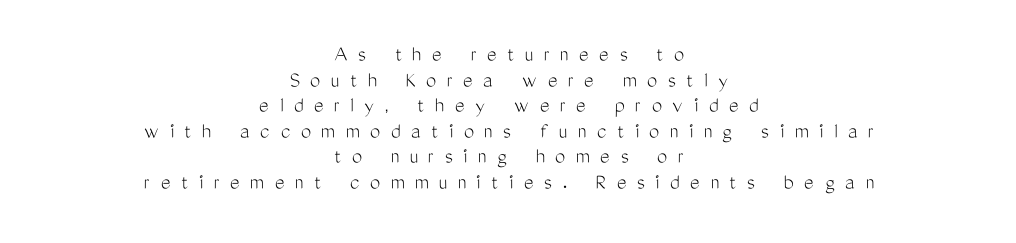
Which margin do the lines hug? Neither — every line sits in the middle. The letters stand upright; this is a roman face. The string is rendered with underlining switched off. Vertical spacing — tight.
